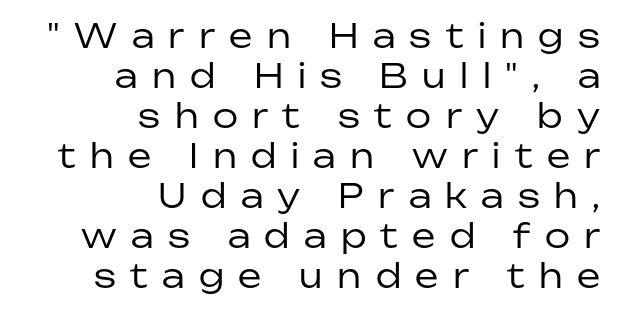
{"serif": "no", "italic": "no", "bold": "no", "weight": "regular", "width": "normal", "stroke_contrast": "low", "x_height": "medium", "monospaced": "no", "underline": "no", "align": "right", "line_spacing_ratio": 1.21, "letter_spacing": "wide", "letter_spacing_em": 0.44, "glyph_px": 33}
